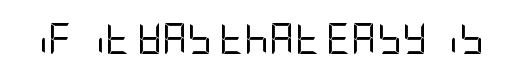
Q: Is the text bold? A: No.
Q: Is the text italic (slanted)? A: No, it is upright.
Q: Is the typeface a serif or a sans-serif typeface? A: Sans-serif.
Q: Is the text underlined? A: No.
Q: Is the spacing between letters normal or unusually wide? A: Normal.
Q: Width (condensed, normal, or wide)? A: Condensed.
Q: Stroke contrast? A: Low.
Q: x-height? A: Large.
